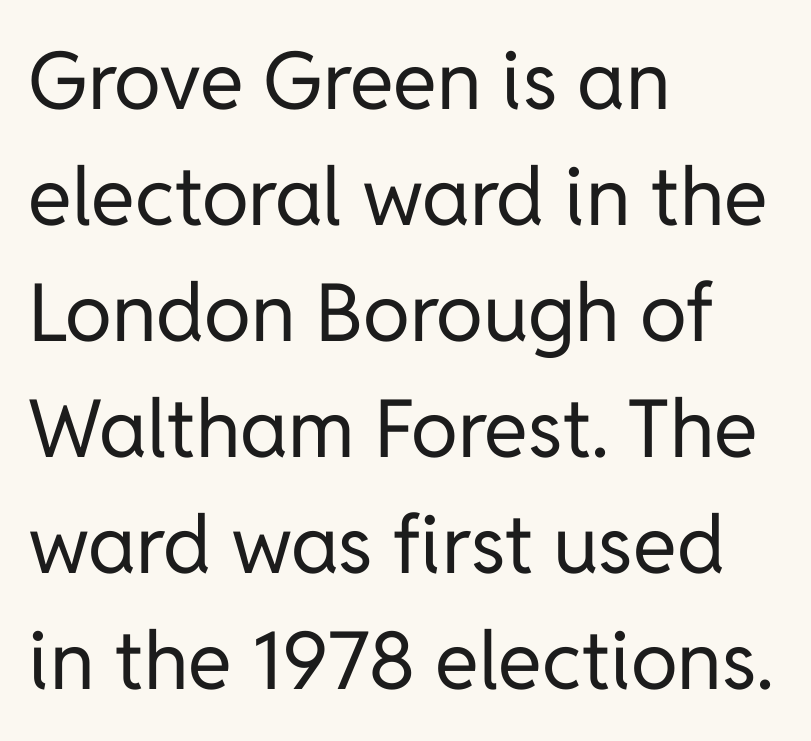
The lines in this sample share a left origin and differ only in where they stop. The strokes are not fattened; the text isn't bold. No italicization has been applied; the sample stays upright. The foot of each line stays bare and open. How are the letters spaced? Ordinarily, with no added tracking. Do the characters align in a grid? No, the font is proportional.
